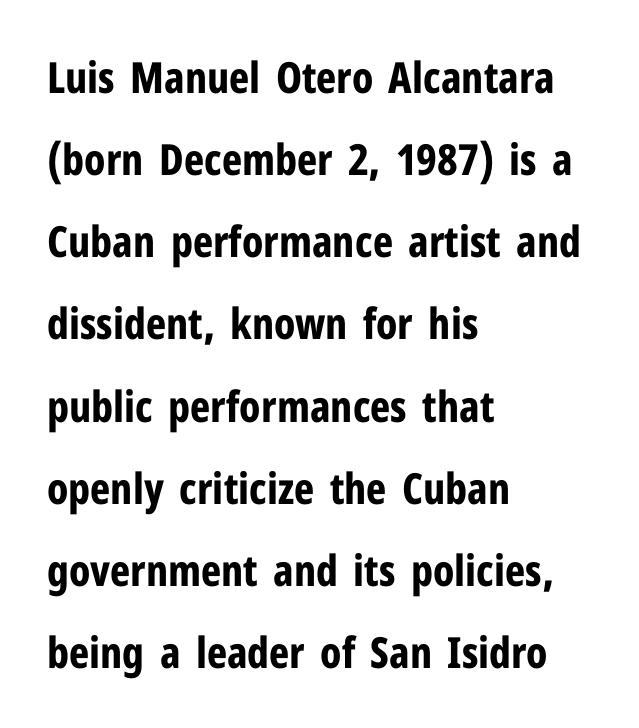
The image shows 43 px bold, condensed sans-serif type, upright; set left-aligned, loose line spacing (1.91x), normal letter spacing, not underlined; low stroke contrast and a medium x-height.
